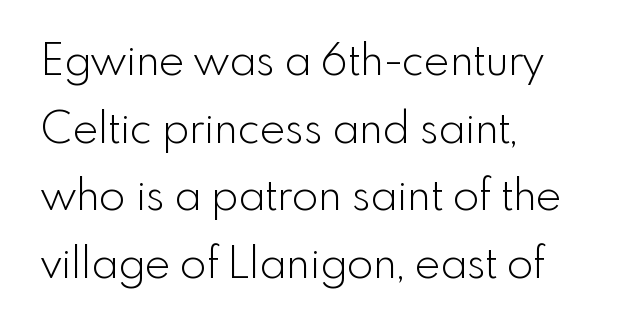
The image shows 43 px light sans-serif type, upright; set left-aligned, normal line spacing (1.57x), normal letter spacing, not underlined; a small x-height.
